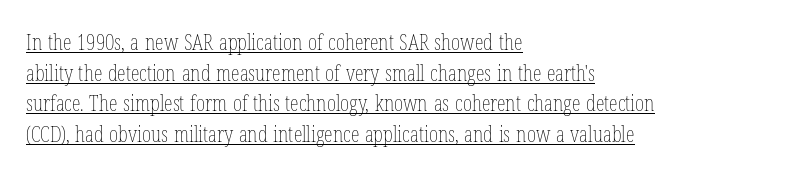
The image shows 22 px text type, upright; set left-aligned, normal line spacing (1.39x), normal letter spacing, underlined.
